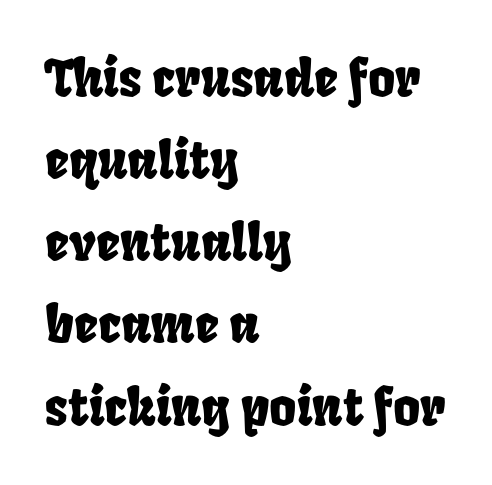
This sample has the flowing, uneven cadence of proportional lettering. Between one letter and the next there's only the usual sliver of space. Regarding leading, the lines here are spaced in the standard way. The foot of each line stays bare and open. Left-aligned paragraph, ragged on the right.
